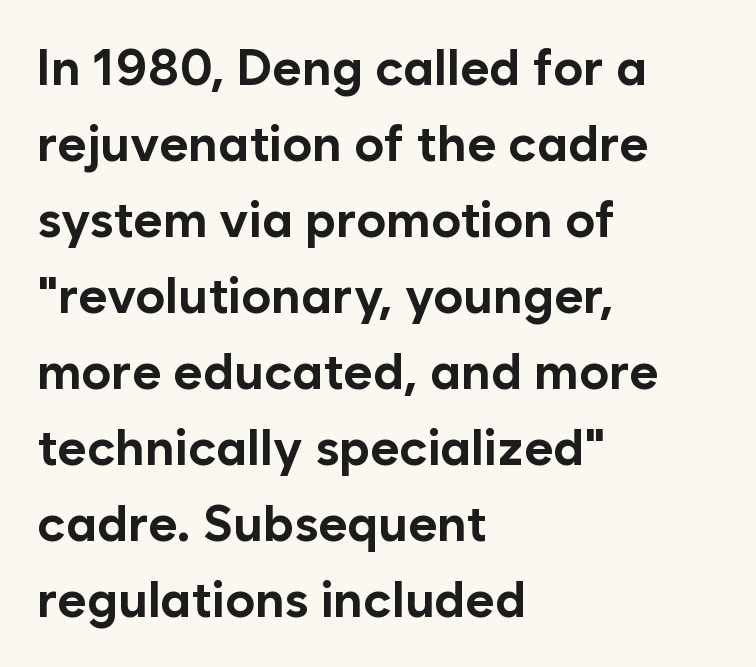
Q: Is the text bold? A: Yes.
Q: Is the text italic (slanted)? A: No, it is upright.
Q: Is the typeface a serif or a sans-serif typeface? A: Sans-serif.
Q: Is the text underlined? A: No.
Q: How is the paragraph aligned? A: Left-aligned.
Q: Is the spacing between letters normal or unusually wide? A: Normal.
Q: Is the spacing between lines tight, normal or loose? A: Normal.
Q: Width (condensed, normal, or wide)? A: Normal.
Q: Stroke contrast? A: Low.
Q: x-height? A: Medium.
Q: Monospaced? A: No.
